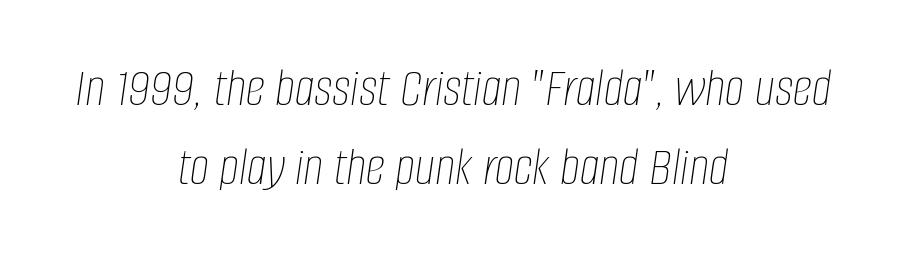
{"italic": "yes", "lean": "right", "slant_degrees": 8, "bold": "no", "weight": "thin", "width": "condensed", "stroke_contrast": "low", "x_height": "large", "monospaced": "no", "underline": "no", "align": "center", "line_spacing": "normal", "line_spacing_ratio": 1.44, "letter_spacing": "normal", "letter_spacing_em": 0.0, "glyph_px": 55}
